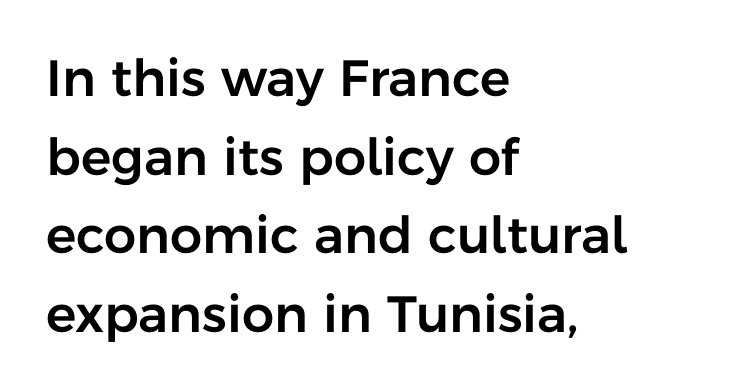
Q: Is the text italic (slanted)? A: No, it is upright.
Q: Is the typeface a serif or a sans-serif typeface? A: Sans-serif.
Q: Is the text underlined? A: No.
Q: How is the paragraph aligned? A: Left-aligned.
Q: Is the spacing between letters normal or unusually wide? A: Normal.
Q: Is the spacing between lines tight, normal or loose? A: Normal.
Q: Width (condensed, normal, or wide)? A: Normal.
Q: Stroke contrast? A: Low.
Q: x-height? A: Medium.
Q: Monospaced? A: No.
